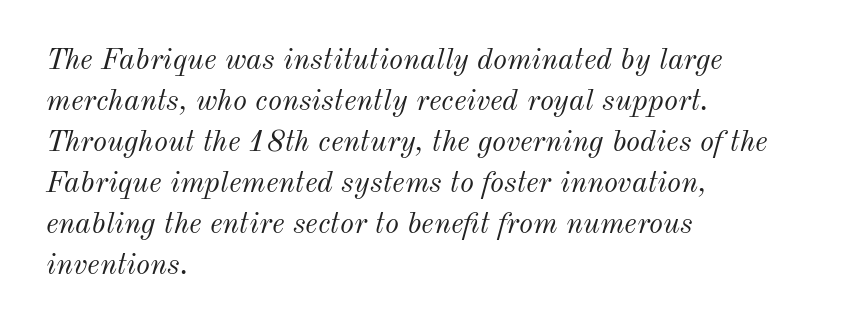
Q: Is the text bold? A: No.
Q: Is the text italic (slanted)? A: Yes, it leans right by about 12 degrees.
Q: Is the text underlined? A: No.
Q: How is the paragraph aligned? A: Left-aligned.
Q: Is the spacing between letters normal or unusually wide? A: Normal.
Q: Is the spacing between lines tight, normal or loose? A: Normal.
Q: Width (condensed, normal, or wide)? A: Normal.
Q: Stroke contrast? A: Medium.
Q: x-height? A: Small.
Q: Monospaced? A: No.
